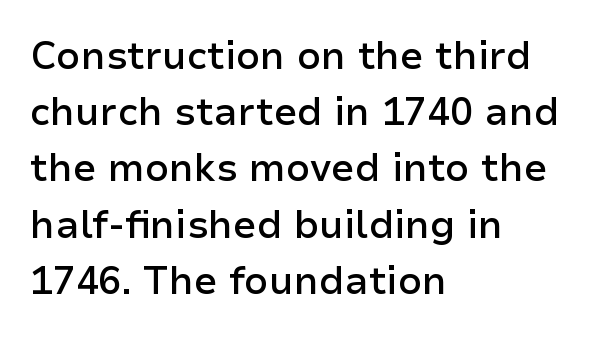
{"serif": "no", "italic": "no", "bold": "semi", "weight": "semibold", "width": "normal", "stroke_contrast": "low", "x_height": "medium", "monospaced": "no", "underline": "no", "align": "left", "line_spacing": "normal", "line_spacing_ratio": 1.48, "letter_spacing": "normal", "letter_spacing_em": 0.0, "glyph_px": 38}
